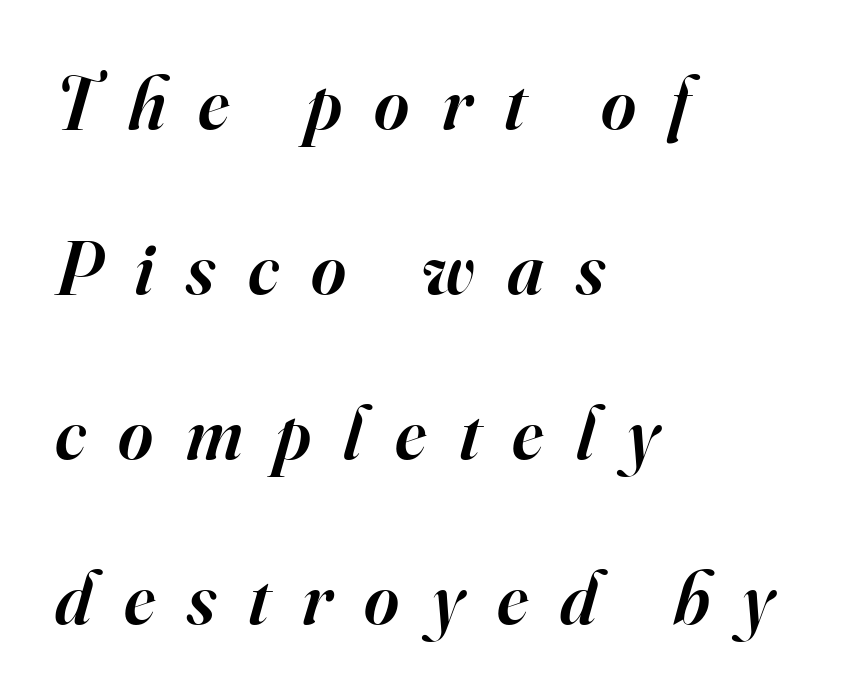
{"serif": "yes", "italic": "yes", "lean": "right", "slant_degrees": 16, "bold": "semi", "weight": "semibold", "width": "normal", "stroke_contrast": "high", "x_height": "small", "monospaced": "no", "underline": "no", "align": "left", "line_spacing": "loose", "line_spacing_ratio": 2.2, "letter_spacing": "wide", "letter_spacing_em": 0.43, "glyph_px": 75}
